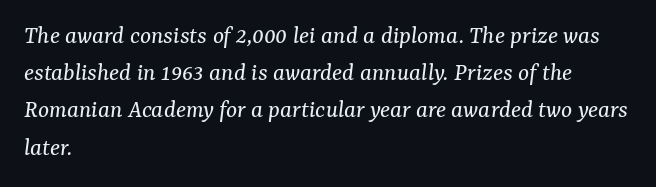
{"italic": "yes", "lean": "right", "slant_degrees": 7, "bold": "no", "underline": "no", "align": "left", "line_spacing": "normal", "line_spacing_ratio": 1.43, "letter_spacing": "normal", "letter_spacing_em": 0.0, "glyph_px": 26}
